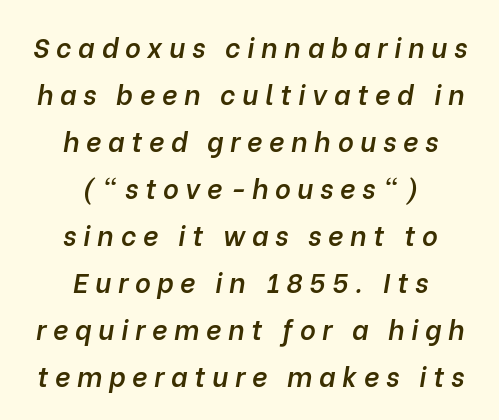
The image shows 27 px text type, italic (leaning right); set centered, line spacing 1.74x, unusually wide letter spacing (+0.25 em), not underlined.
